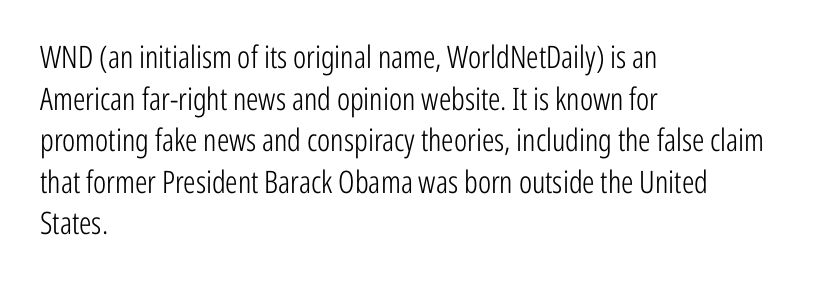
{"serif": "no", "italic": "no", "bold": "no", "weight": "light", "width": "condensed", "stroke_contrast": "low", "x_height": "medium", "monospaced": "no", "underline": "no", "align": "left", "line_spacing": "normal", "line_spacing_ratio": 1.34, "letter_spacing": "normal", "letter_spacing_em": 0.0, "glyph_px": 31}
